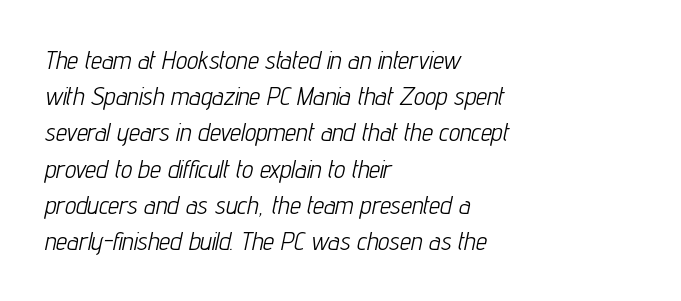
Letter spacing: default. This reads as an unemphasized weight, regular at the heaviest. Underlining? Definitely not there. You can tell it's italic because the verticals aren't actually vertical. The rendering anchors every line to the left-hand side.
